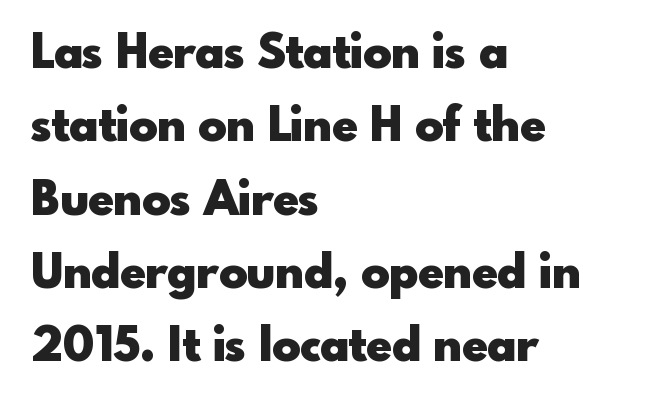
{"serif": "no", "italic": "no", "bold": "yes", "weight": "heavy", "width": "normal", "x_height": "small", "monospaced": "no", "underline": "no", "align": "left", "line_spacing": "normal", "line_spacing_ratio": 1.56, "letter_spacing": "normal", "letter_spacing_em": 0.0, "glyph_px": 47}
